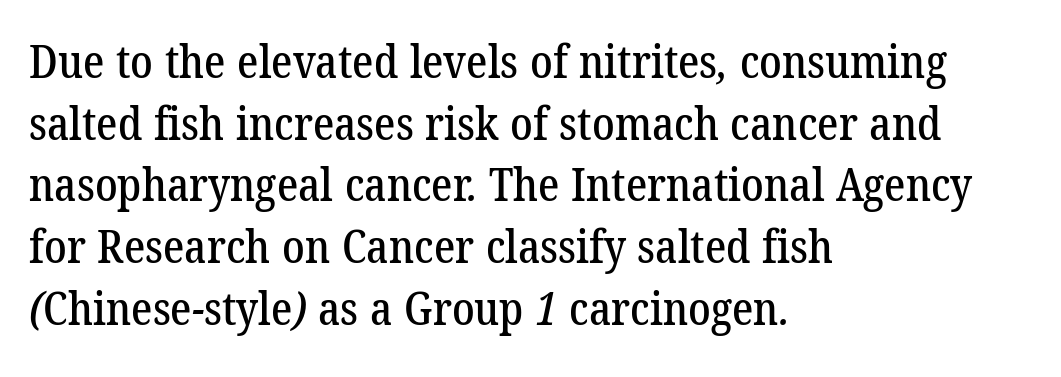
The image shows 45 px serif type; set left-aligned, normal line spacing (1.37x), normal letter spacing, not underlined; low stroke contrast and a medium x-height.
